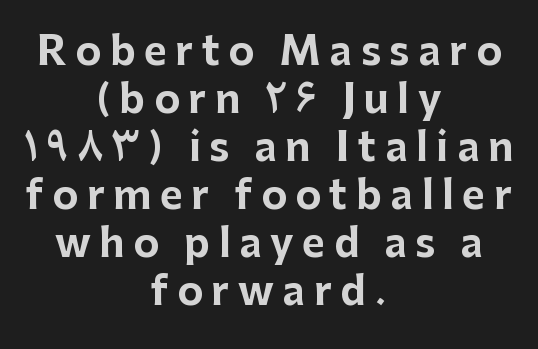
The image shows 39 px bold sans-serif type, upright; set centered, line spacing 1.23x, unusually wide letter spacing (+0.22 em), not underlined; low stroke contrast and a medium x-height.
